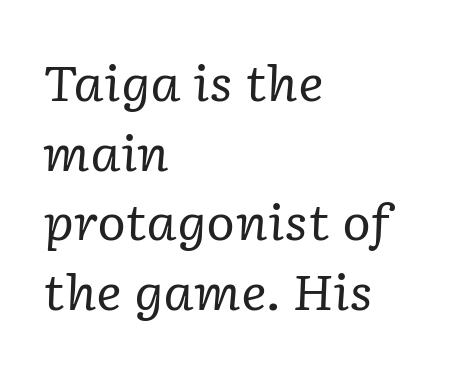
{"serif": "yes", "italic": "yes", "lean": "right", "slant_degrees": 2, "bold": "no", "weight": "regular", "width": "normal", "stroke_contrast": "low", "x_height": "medium", "monospaced": "no", "underline": "no", "align": "left", "line_spacing": "normal", "line_spacing_ratio": 1.42, "letter_spacing": "normal", "letter_spacing_em": 0.0, "glyph_px": 49}
